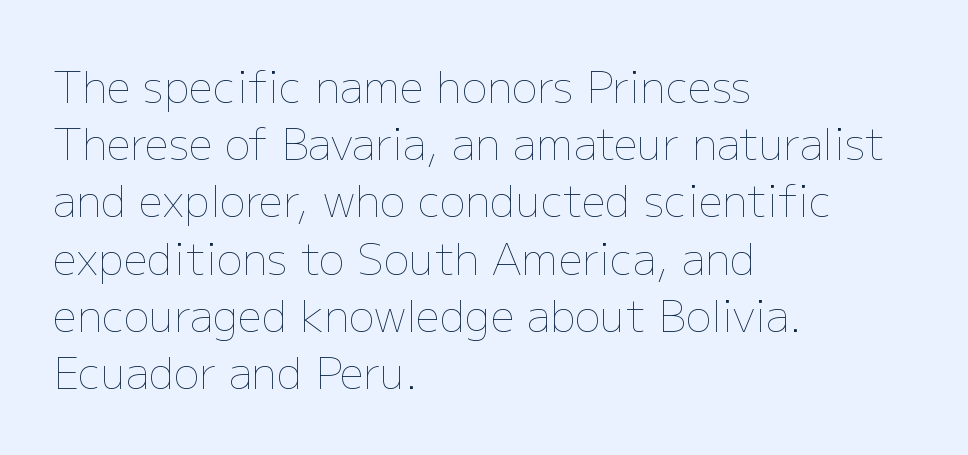
A typesetter would mark this as roman, not italic. Type without underlining. Which margin do the lines hug? The left one — the right edge is uneven. There is no visible air inserted between adjacent glyphs.
